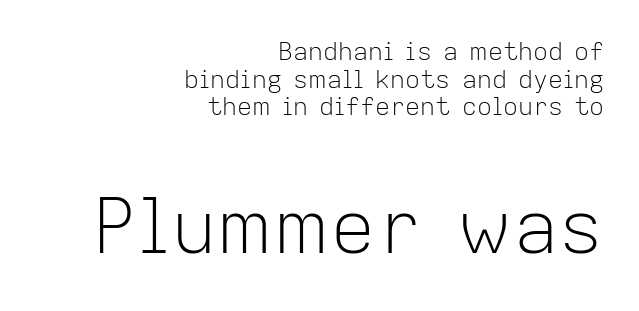
{"serif": "no", "italic": "no", "bold": "no", "weight": "light", "width": "normal", "stroke_contrast": "low", "x_height": "medium", "monospaced": "no", "underline": "no", "align": "right", "line_spacing": "tight", "line_spacing_ratio": 1.11, "letter_spacing": "normal", "letter_spacing_em": 0.0, "larger_block": "second", "size_ratio": 3.04, "glyph_px": 76}
